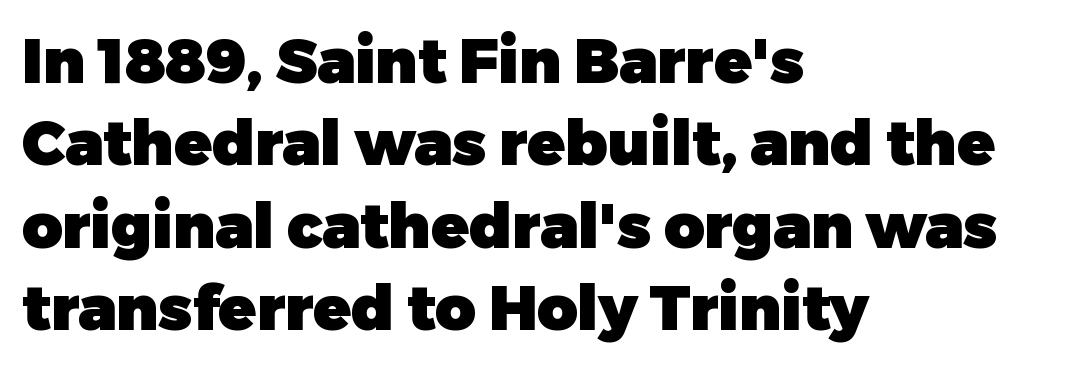
{"serif": "no", "italic": "no", "bold": "yes", "weight": "heavy", "width": "normal", "stroke_contrast": "low", "x_height": "medium", "monospaced": "no", "underline": "no", "align": "left", "line_spacing": "normal", "line_spacing_ratio": 1.33, "letter_spacing": "normal", "letter_spacing_em": 0.0, "glyph_px": 62}
